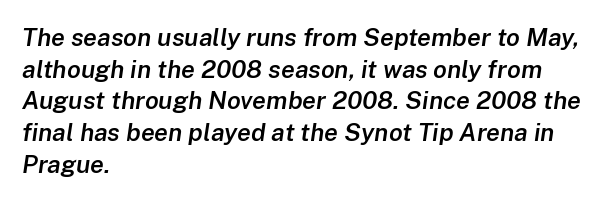
Style check: oblique. Emphasis by weight is partial: semibold. Leftover space on each line is placed entirely after the last word. Look at the tracking — it's just the regular setting, nothing added. One glance says typical: line gaps are just what's usual.
